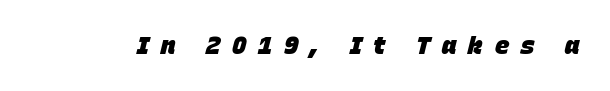
{"italic": "yes", "lean": "right", "slant_degrees": 15, "bold": "yes", "underline": "no", "letter_spacing": "wide", "letter_spacing_em": 0.49, "glyph_px": 24}
